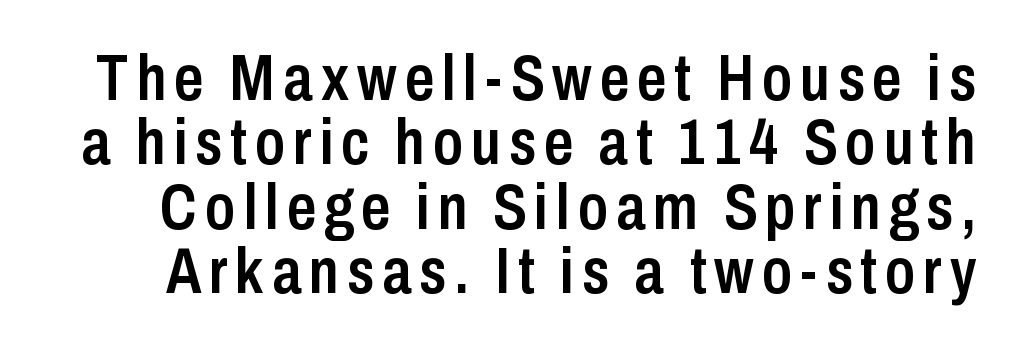
Q: Is the text bold? A: Semi-bold.
Q: Is the text italic (slanted)? A: No, it is upright.
Q: Is the typeface a serif or a sans-serif typeface? A: Sans-serif.
Q: Is the text underlined? A: No.
Q: Is the spacing between lines tight, normal or loose? A: Tight.
Q: Width (condensed, normal, or wide)? A: Condensed.
Q: Stroke contrast? A: Low.
Q: x-height? A: Medium.
Q: Monospaced? A: No.
